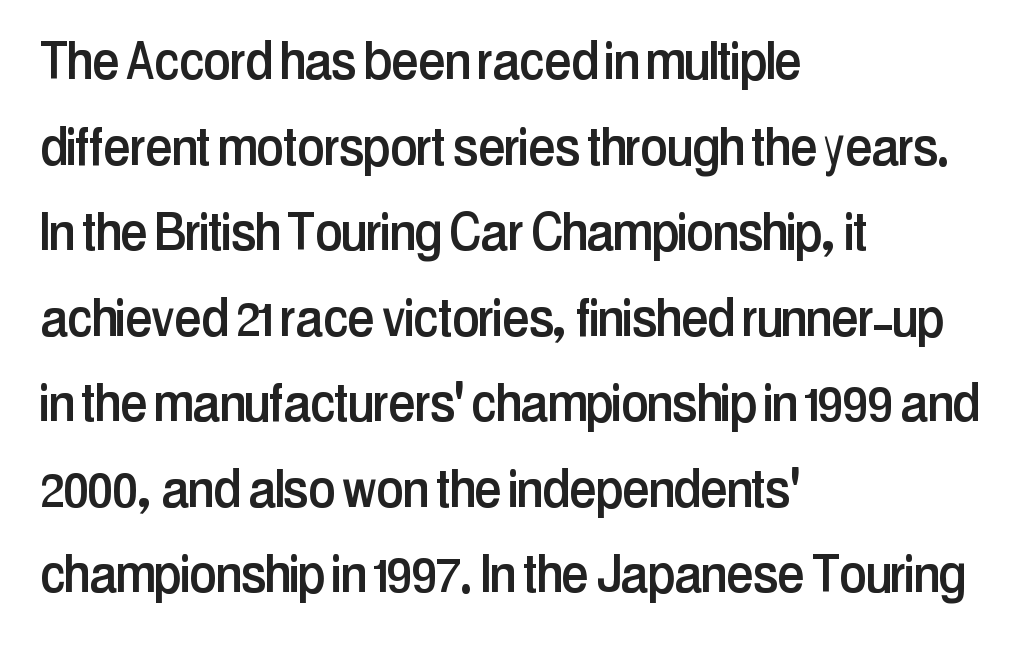
{"serif": "no", "italic": "no", "width": "condensed", "stroke_contrast": "low", "x_height": "medium", "monospaced": "no", "underline": "no", "align": "left", "line_spacing": "normal", "line_spacing_ratio": 1.38, "letter_spacing": "normal", "letter_spacing_em": 0.0, "glyph_px": 62}
